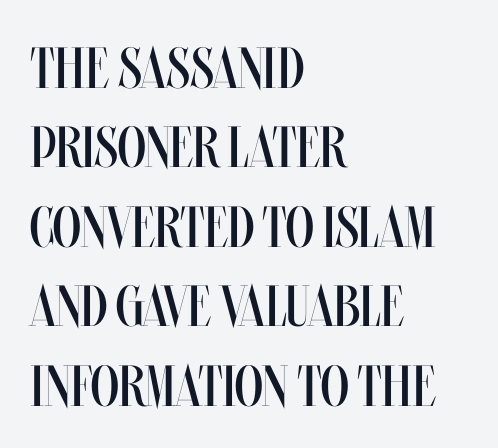
The image shows 58 px regular-weight, condensed type, upright; set left-aligned, normal line spacing (1.37x), normal letter spacing, not underlined; medium stroke contrast and a large x-height.
